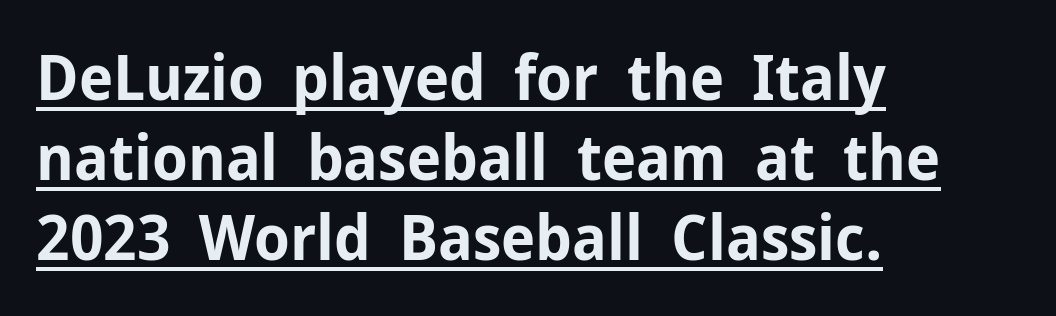
{"serif": "no", "italic": "no", "bold": "yes", "weight": "bold", "width": "normal", "stroke_contrast": "low", "x_height": "medium", "monospaced": "no", "underline": "yes", "align": "left", "line_spacing": "normal", "line_spacing_ratio": 1.27, "letter_spacing": "normal", "letter_spacing_em": 0.0, "glyph_px": 63}
